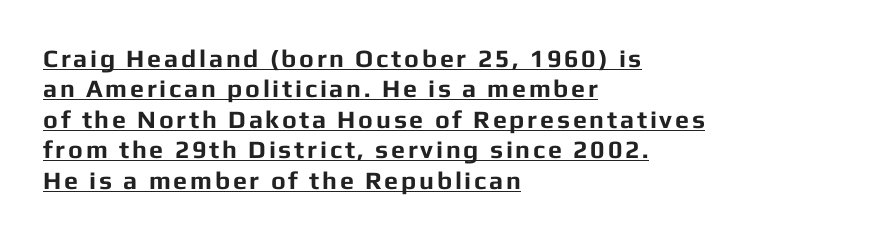
The image shows 25 px bold type, upright; set left-aligned, line spacing 1.22x, underlined.
